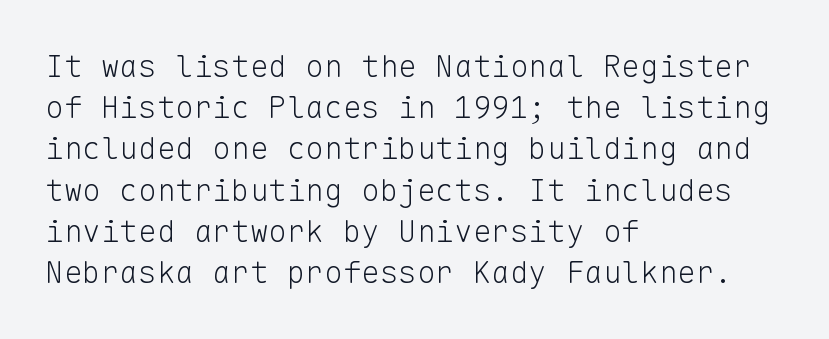
{"serif": "no", "italic": "no", "bold": "no", "weight": "light", "width": "normal", "stroke_contrast": "low", "x_height": "medium", "monospaced": "yes", "underline": "no", "align": "left", "line_spacing": "normal", "line_spacing_ratio": 1.33, "letter_spacing": "normal", "letter_spacing_em": 0.0, "glyph_px": 31}
